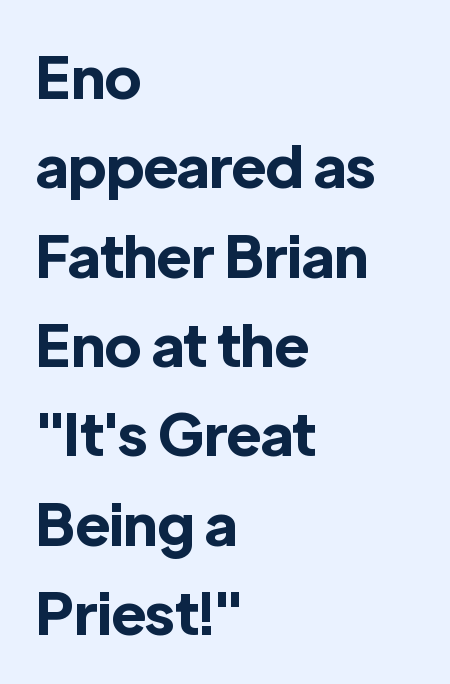
Q: Is the text bold? A: Yes.
Q: Is the text italic (slanted)? A: No, it is upright.
Q: Is the typeface a serif or a sans-serif typeface? A: Sans-serif.
Q: Is the text underlined? A: No.
Q: How is the paragraph aligned? A: Left-aligned.
Q: Is the spacing between letters normal or unusually wide? A: Normal.
Q: Is the spacing between lines tight, normal or loose? A: Normal.
Q: Width (condensed, normal, or wide)? A: Normal.
Q: x-height? A: Medium.
Q: Monospaced? A: No.
